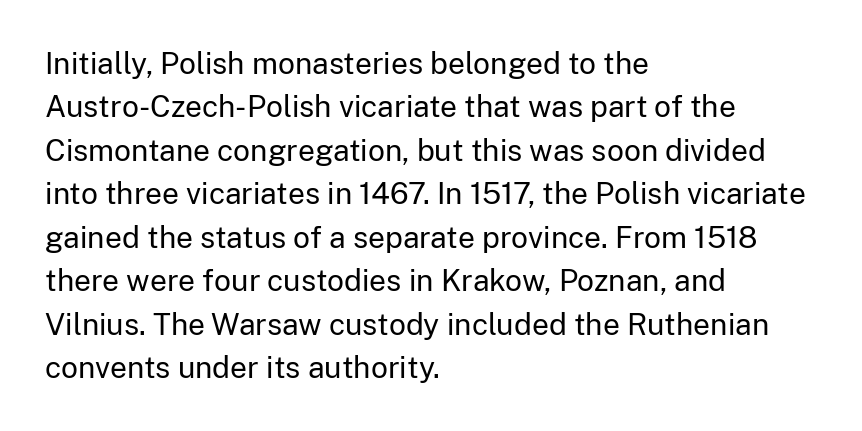
Q: Is the text bold? A: No.
Q: Is the text italic (slanted)? A: No, it is upright.
Q: Is the typeface a serif or a sans-serif typeface? A: Sans-serif.
Q: Is the text underlined? A: No.
Q: How is the paragraph aligned? A: Left-aligned.
Q: Is the spacing between letters normal or unusually wide? A: Normal.
Q: Is the spacing between lines tight, normal or loose? A: Normal.
Q: Width (condensed, normal, or wide)? A: Normal.
Q: Stroke contrast? A: Low.
Q: x-height? A: Medium.
Q: Monospaced? A: No.
